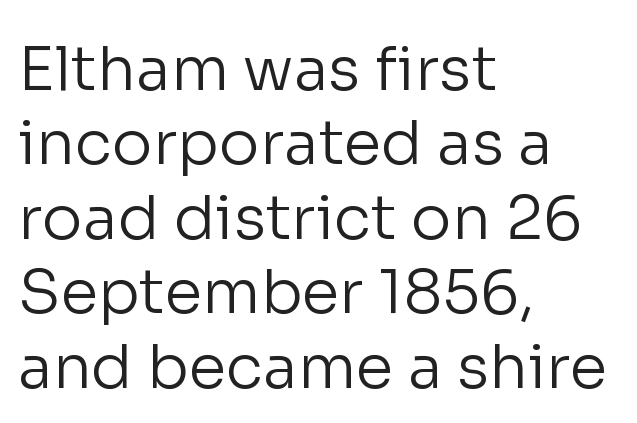
{"serif": "no", "italic": "no", "bold": "no", "weight": "regular", "width": "normal", "stroke_contrast": "low", "x_height": "medium", "monospaced": "no", "underline": "no", "align": "left", "line_spacing_ratio": 1.22, "letter_spacing": "normal", "letter_spacing_em": 0.0, "glyph_px": 61}
